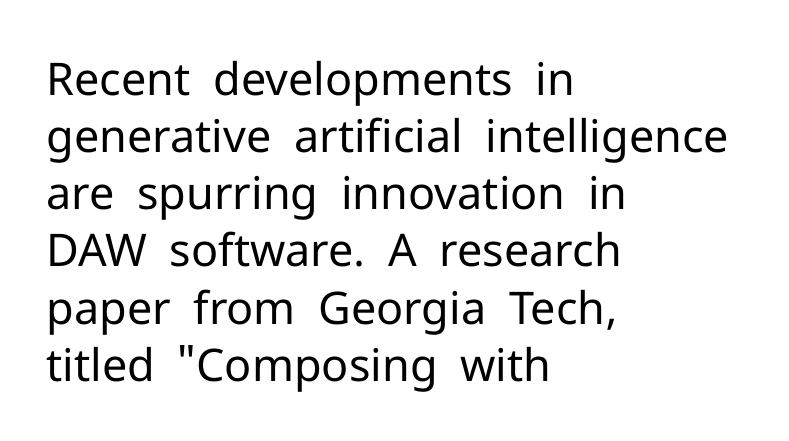
{"serif": "no", "italic": "no", "bold": "no", "weight": "regular", "width": "normal", "stroke_contrast": "low", "x_height": "medium", "monospaced": "no", "underline": "no", "align": "left", "line_spacing": "normal", "line_spacing_ratio": 1.27, "letter_spacing": "normal", "letter_spacing_em": 0.0, "glyph_px": 45}
